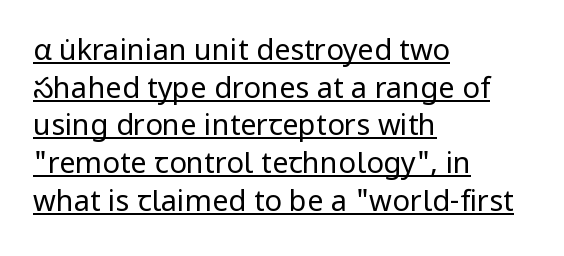
{"serif": "no", "italic": "no", "bold": "no", "weight": "regular", "width": "normal", "stroke_contrast": "low", "x_height": "medium", "monospaced": "no", "underline": "yes", "align": "left", "line_spacing": "normal", "line_spacing_ratio": 1.3, "letter_spacing": "normal", "letter_spacing_em": 0.0, "glyph_px": 29}
